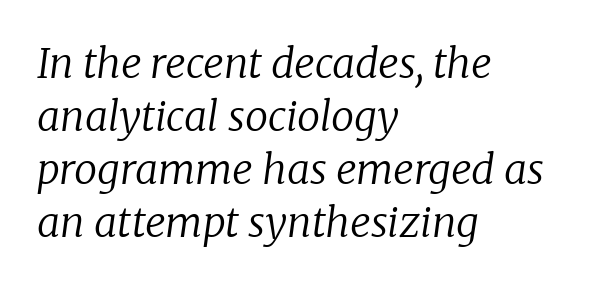
The weight would be labelled regular, book, light, or lighter still. Default kerning and tracking; the words read as compact shapes. The letters advance in unequal steps, a hallmark of proportional type. Observe the lean: these are italic letterforms. Quick note: underline off. The setting favours the left margin, as ordinary paragraphs usually do.
